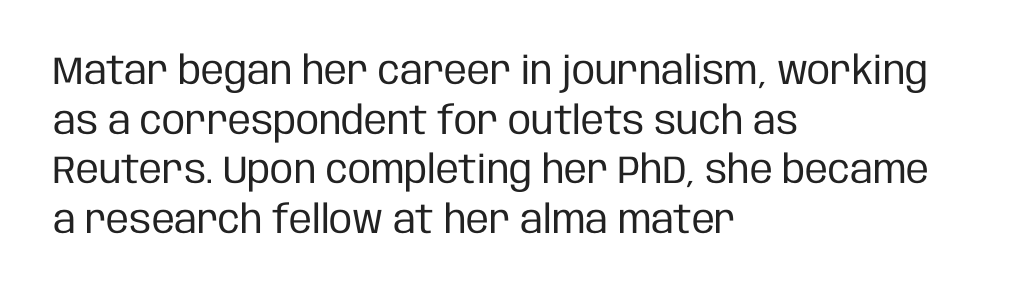
The image shows 39 px regular-weight, condensed sans-serif type, upright; set left-aligned, normal line spacing (1.27x), normal letter spacing, not underlined; low stroke contrast and a large x-height.
